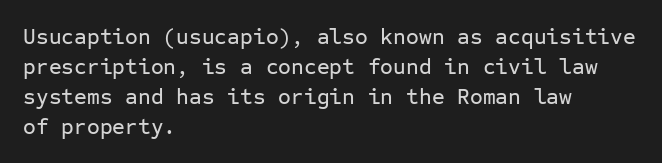
Q: Is the text italic (slanted)? A: No, it is upright.
Q: Is the text underlined? A: No.
Q: How is the paragraph aligned? A: Left-aligned.
Q: Is the spacing between letters normal or unusually wide? A: Normal.
Q: Is the spacing between lines tight, normal or loose? A: Normal.
